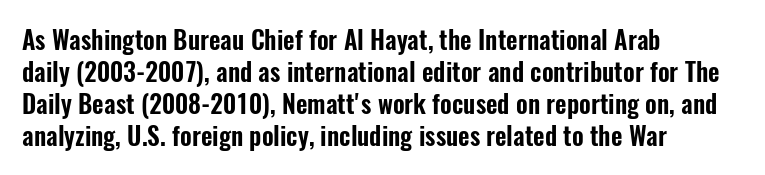
{"italic": "no", "underline": "no", "align": "left", "line_spacing": "normal", "line_spacing_ratio": 1.28, "letter_spacing": "normal", "letter_spacing_em": 0.0, "glyph_px": 25}
